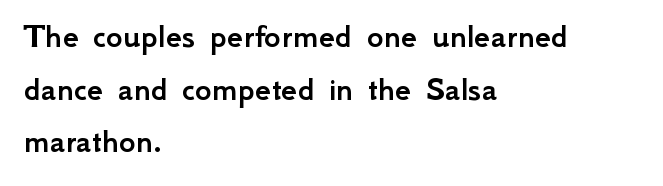
Q: Is the text italic (slanted)? A: No, it is upright.
Q: Is the typeface a serif or a sans-serif typeface? A: Sans-serif.
Q: Is the text underlined? A: No.
Q: How is the paragraph aligned? A: Left-aligned.
Q: Is the spacing between letters normal or unusually wide? A: Normal.
Q: Is the spacing between lines tight, normal or loose? A: Normal.
Q: Width (condensed, normal, or wide)? A: Normal.
Q: Stroke contrast? A: Low.
Q: x-height? A: Small.
Q: Monospaced? A: No.
